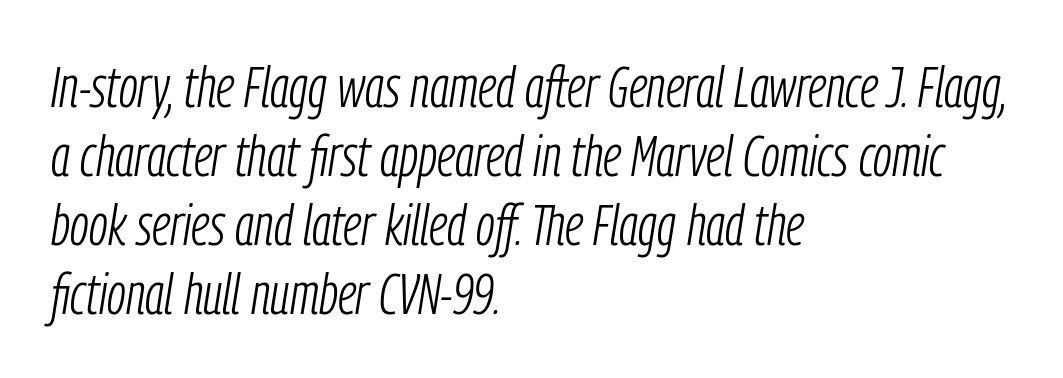
Q: Is the text bold? A: No.
Q: Is the text italic (slanted)? A: Yes, it leans right by about 9 degrees.
Q: Is the text underlined? A: No.
Q: How is the paragraph aligned? A: Left-aligned.
Q: Is the spacing between letters normal or unusually wide? A: Normal.
Q: Width (condensed, normal, or wide)? A: Condensed.
Q: Stroke contrast? A: Low.
Q: x-height? A: Medium.
Q: Monospaced? A: No.
